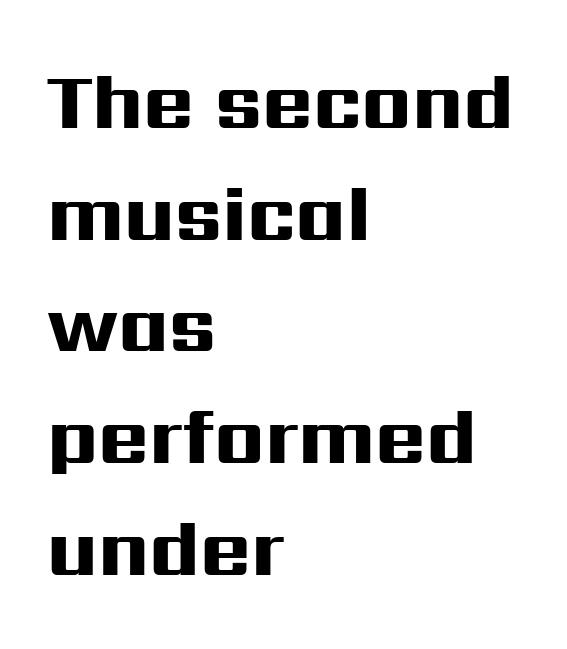
{"serif": "no", "italic": "no", "bold": "yes", "weight": "heavy", "width": "wide", "stroke_contrast": "high", "x_height": "medium", "monospaced": "no", "underline": "no", "align": "left", "line_spacing": "normal", "line_spacing_ratio": 1.45, "letter_spacing": "normal", "letter_spacing_em": 0.0, "glyph_px": 77}
